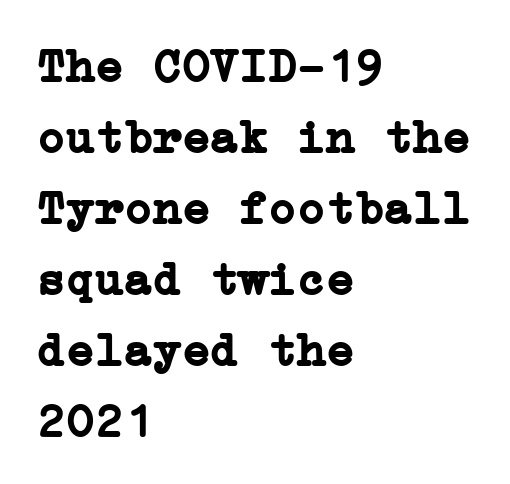
{"serif": "yes", "italic": "no", "bold": "yes", "weight": "semibold", "width": "normal", "stroke_contrast": "low", "x_height": "medium", "underline": "no", "align": "left", "line_spacing": "normal", "line_spacing_ratio": 1.48, "letter_spacing": "normal", "letter_spacing_em": 0.0, "glyph_px": 48}
